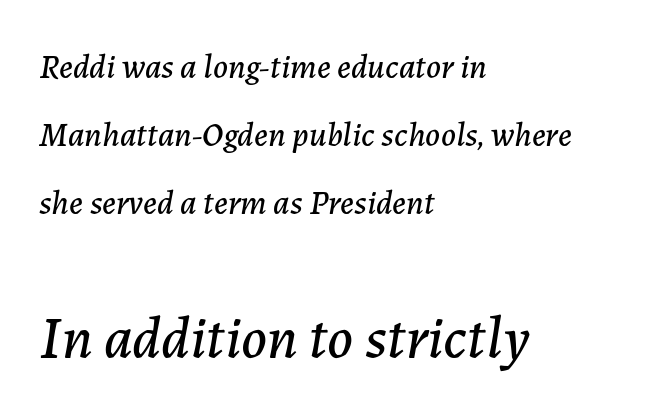
The image shows 59 px text type, italic (leaning right); set left-aligned, loose line spacing (2.0x), normal letter spacing, not underlined; the second (bottom) block is 1.74x larger; low stroke contrast and a medium x-height.
